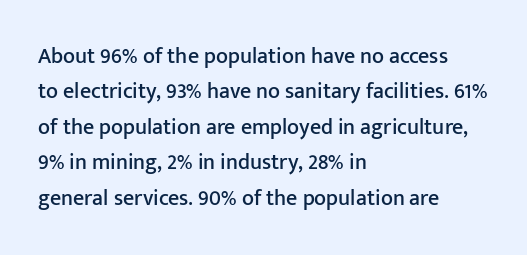
Q: Is the text italic (slanted)? A: No, it is upright.
Q: Is the text underlined? A: No.
Q: How is the paragraph aligned? A: Left-aligned.
Q: Is the spacing between letters normal or unusually wide? A: Normal.
Q: Is the spacing between lines tight, normal or loose? A: Normal.
